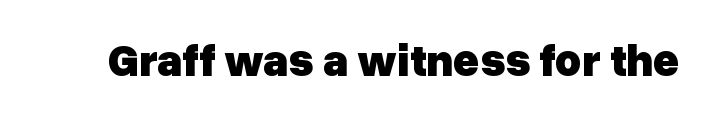
{"serif": "no", "italic": "no", "bold": "yes", "weight": "heavy", "width": "normal", "stroke_contrast": "low", "x_height": "medium", "monospaced": "no", "underline": "no", "letter_spacing": "normal", "letter_spacing_em": 0.0, "glyph_px": 45}
